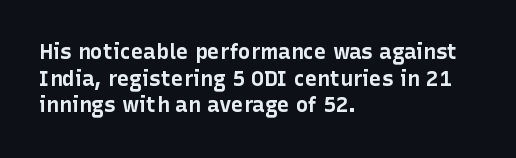
The image shows 21 px bold type, upright; set left-aligned, normal line spacing (1.27x), normal letter spacing, not underlined.
